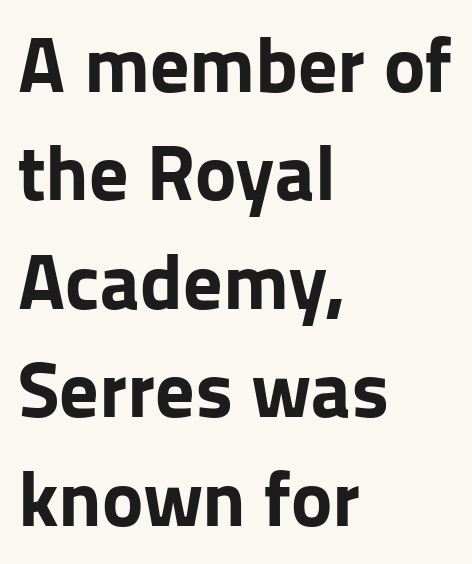
The image shows 78 px bold sans-serif type, upright; set left-aligned, normal line spacing (1.39x), normal letter spacing, not underlined; low stroke contrast and a medium x-height.
